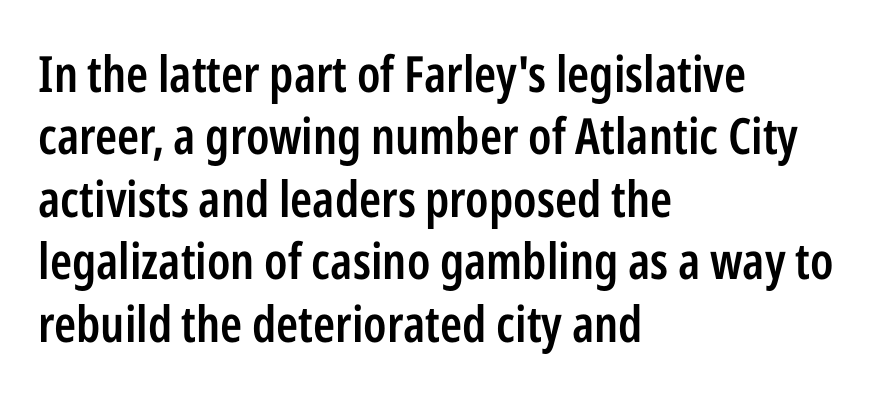
{"serif": "no", "italic": "no", "bold": "semi", "weight": "semibold", "width": "condensed", "stroke_contrast": "low", "x_height": "medium", "monospaced": "no", "underline": "no", "align": "left", "line_spacing": "normal", "line_spacing_ratio": 1.25, "letter_spacing": "normal", "letter_spacing_em": 0.0, "glyph_px": 50}
